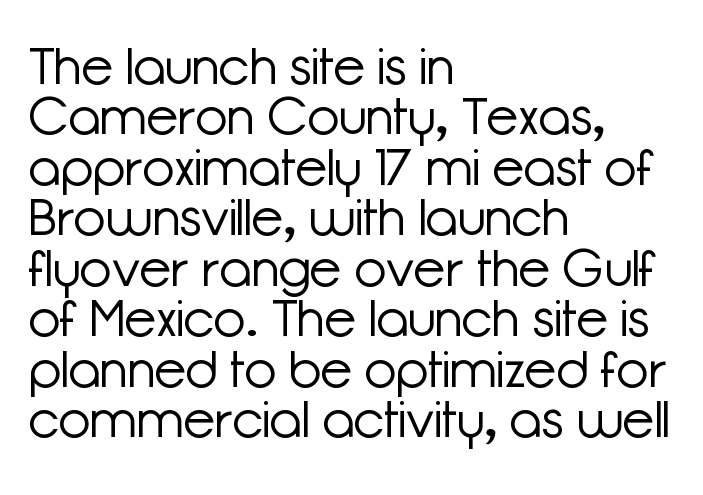
Letter spacing: default. When letters stand straight like this, we call the style roman or upright. Each letter keeps its own natural width here, so spacing adapts to shape. No extra ink here — the face is not bold. Honestly, the rows look squashed on top of each other. This sample uses a sans-serif face.
